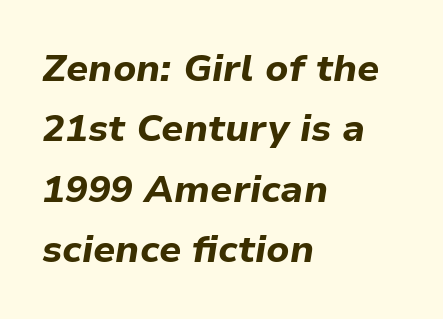
The passage shown is typed in a proportional face where columns would drift. The foot of each line stays bare and open. Each glyph is drawn with heavy, bold strokes. Spacing between characters is what you'd get straight out of the box. Which margin do the lines hug? The left one — the right edge is uneven.
